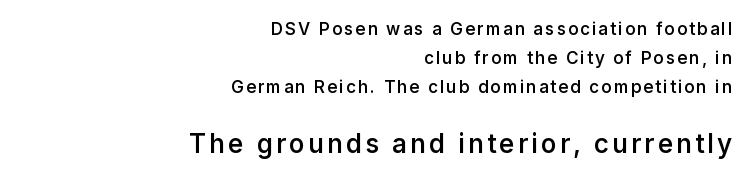
The image shows 26 px text type, upright; set right-aligned, line spacing 1.72x, not underlined; the second (bottom) block is 1.53x larger.
